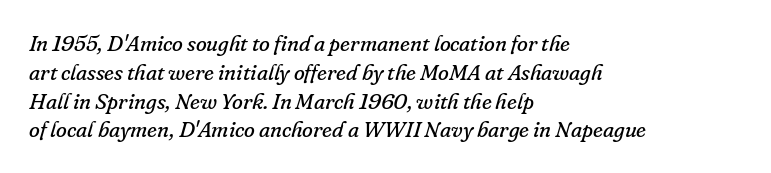
Q: Is the text bold? A: No.
Q: Is the text italic (slanted)? A: Yes, it leans right by about 16 degrees.
Q: Is the text underlined? A: No.
Q: How is the paragraph aligned? A: Left-aligned.
Q: Is the spacing between letters normal or unusually wide? A: Normal.
Q: Is the spacing between lines tight, normal or loose? A: Normal.
